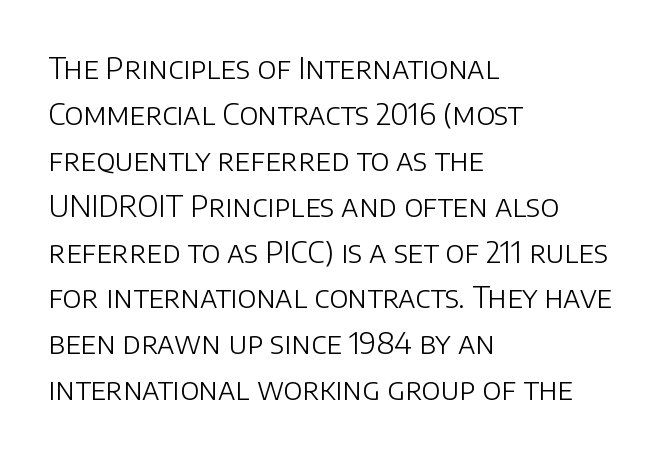
Q: Is the text bold? A: No.
Q: Is the text italic (slanted)? A: No, it is upright.
Q: Is the typeface a serif or a sans-serif typeface? A: Sans-serif.
Q: Is the text underlined? A: No.
Q: How is the paragraph aligned? A: Left-aligned.
Q: Is the spacing between letters normal or unusually wide? A: Normal.
Q: Is the spacing between lines tight, normal or loose? A: Normal.
Q: Width (condensed, normal, or wide)? A: Normal.
Q: Stroke contrast? A: Low.
Q: x-height? A: Large.
Q: Monospaced? A: No.
